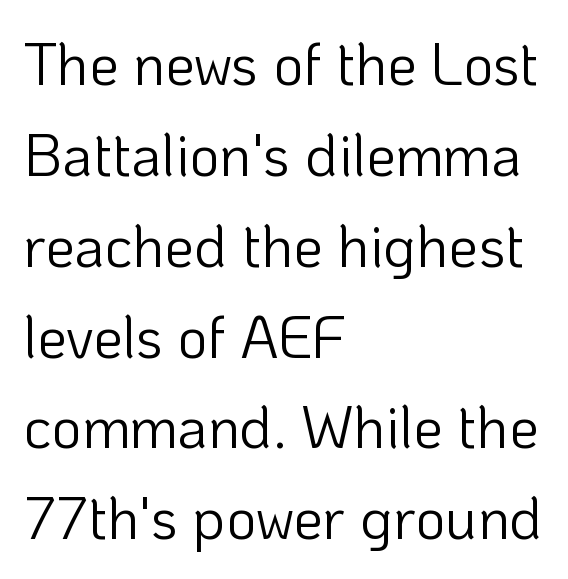
The vertical gap from one line to the next is medium. Proportional: the letters do not fall into vertical columns. Quick note: not italic, upright. The font sits on the lighter half of the weight spectrum, regular included. The compositor pushed each line to the left boundary.
